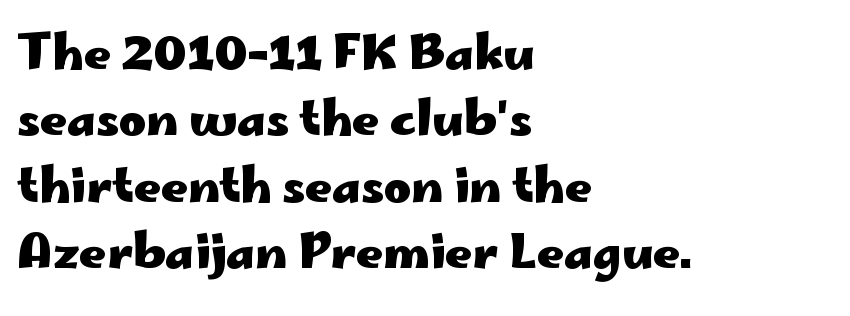
Q: Is the text bold? A: Yes.
Q: Is the text italic (slanted)? A: No, it is upright.
Q: Is the typeface a serif or a sans-serif typeface? A: Sans-serif.
Q: Is the text underlined? A: No.
Q: How is the paragraph aligned? A: Left-aligned.
Q: Is the spacing between letters normal or unusually wide? A: Normal.
Q: Is the spacing between lines tight, normal or loose? A: Normal.
Q: Width (condensed, normal, or wide)? A: Wide.
Q: Stroke contrast? A: Low.
Q: x-height? A: Small.
Q: Monospaced? A: No.
